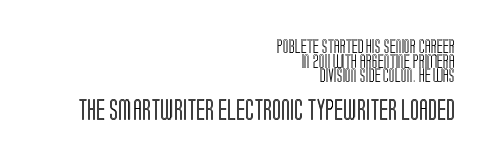
Letter spacing: default. Vertical strokes here are truly vertical. The line-height multiplier appears low, near solid setting. The face used here appears at its bigger size in the lower chunk. The zone under the glyphs is completely vacant. Typeset ragged left — the right edge is the straight one.
